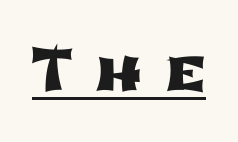
Looks like someone drew a line under every word here. The face used here is a sans, in the tradition of grotesques and geometrics. This sample has the flowing, uneven cadence of proportional lettering. The line texture is sparse and dotted thanks to wide tracking.
